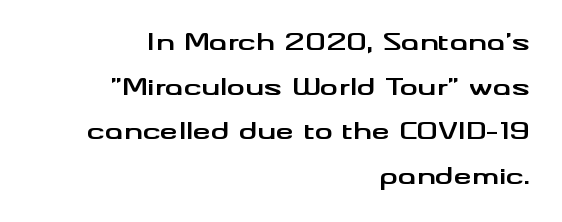
The image shows 23 px bold type, upright; set right-aligned, loose line spacing (1.94x), normal letter spacing, not underlined.
